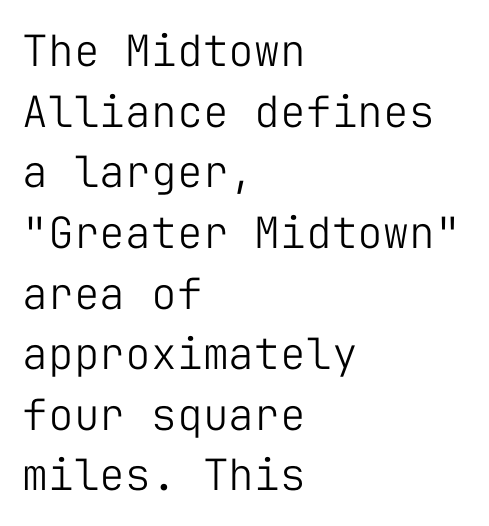
{"serif": "no", "italic": "no", "bold": "no", "weight": "light", "width": "normal", "stroke_contrast": "low", "x_height": "medium", "monospaced": "yes", "underline": "no", "align": "left", "line_spacing": "normal", "line_spacing_ratio": 1.41, "letter_spacing": "normal", "letter_spacing_em": 0.0, "glyph_px": 43}
